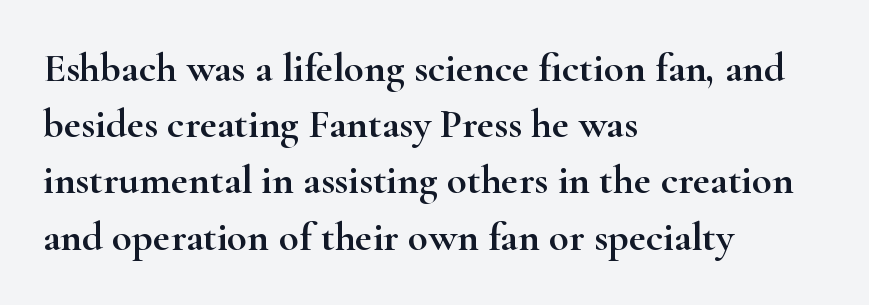
This sample uses a serif face. Nothing unusual about the tracking: characters are spaced as the font intends. The zone under the glyphs is completely vacant. The axis of the letterforms is exactly vertical. Spacing verdict: proportional, widths tailored to each character. Line spacing here is normal.
